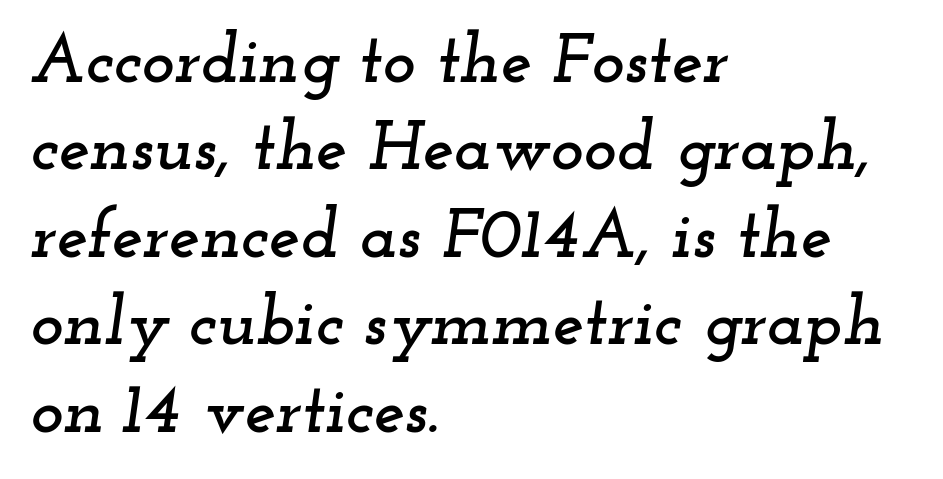
Q: Is the text italic (slanted)? A: Yes, it leans right by about 12 degrees.
Q: Is the typeface a serif or a sans-serif typeface? A: Serif.
Q: Is the text underlined? A: No.
Q: How is the paragraph aligned? A: Left-aligned.
Q: Is the spacing between letters normal or unusually wide? A: Normal.
Q: Is the spacing between lines tight, normal or loose? A: Normal.
Q: Width (condensed, normal, or wide)? A: Wide.
Q: Stroke contrast? A: Low.
Q: x-height? A: Small.
Q: Monospaced? A: No.
